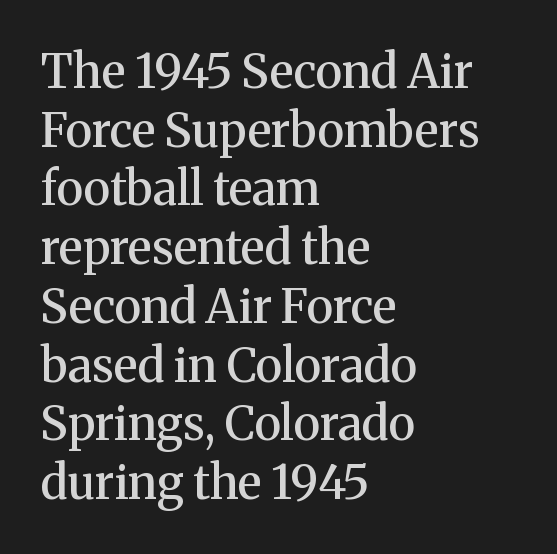
Q: Is the text bold? A: Semi-bold.
Q: Is the text italic (slanted)? A: No, it is upright.
Q: Is the typeface a serif or a sans-serif typeface? A: Serif.
Q: Is the text underlined? A: No.
Q: How is the paragraph aligned? A: Left-aligned.
Q: Is the spacing between letters normal or unusually wide? A: Normal.
Q: Is the spacing between lines tight, normal or loose? A: Normal.
Q: Width (condensed, normal, or wide)? A: Normal.
Q: Stroke contrast? A: Medium.
Q: x-height? A: Medium.
Q: Monospaced? A: No.
